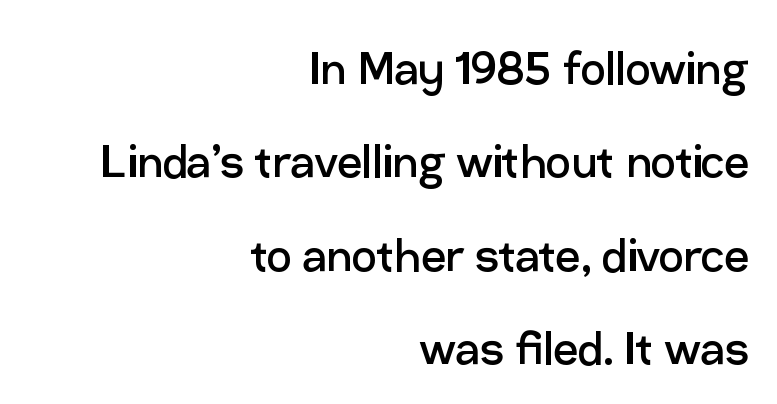
The lettering holds an erect, upright posture throughout. Regarding serifs, this sample does without them. This sample has the flowing, uneven cadence of proportional lettering. Each row of text sits above clean, open space. Is there much room between lines? A standard amount, neither cramped nor airy. The cut favours lightness, reaching ordinary text weight at its darkest.
